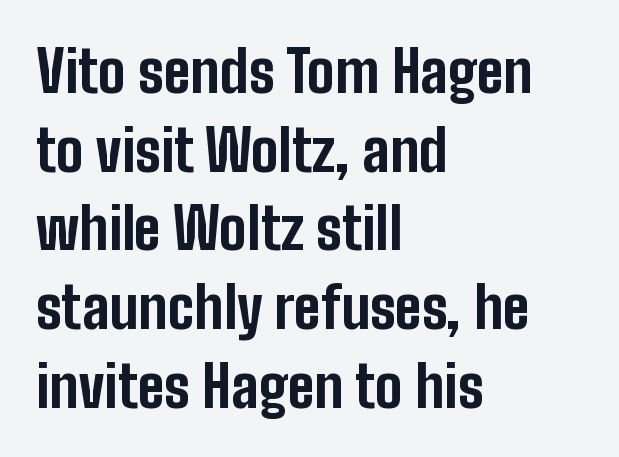
The image shows 57 px bold, condensed sans-serif type, upright; set left-aligned, normal line spacing (1.38x), normal letter spacing, not underlined; low stroke contrast and a medium x-height.
